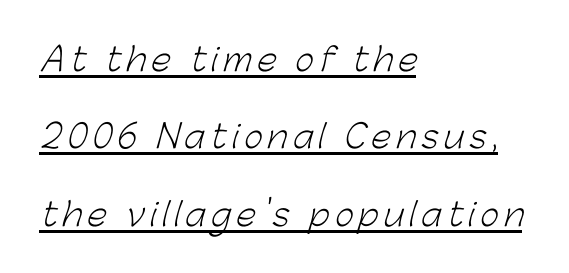
Q: Is the text bold? A: No.
Q: Is the typeface a serif or a sans-serif typeface? A: Sans-serif.
Q: Is the text underlined? A: Yes.
Q: How is the paragraph aligned? A: Left-aligned.
Q: Is the spacing between lines tight, normal or loose? A: Loose.
Q: Width (condensed, normal, or wide)? A: Normal.
Q: Stroke contrast? A: Low.
Q: x-height? A: Medium.
Q: Monospaced? A: No.
